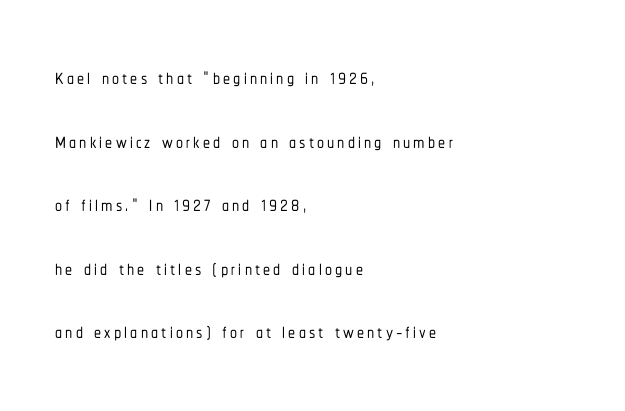
Q: Is the text italic (slanted)? A: No, it is upright.
Q: Is the typeface a serif or a sans-serif typeface? A: Sans-serif.
Q: Is the text underlined? A: No.
Q: How is the paragraph aligned? A: Left-aligned.
Q: Is the spacing between lines tight, normal or loose? A: Loose.
Q: Width (condensed, normal, or wide)? A: Condensed.
Q: Stroke contrast? A: Low.
Q: x-height? A: Medium.
Q: Monospaced? A: No.
